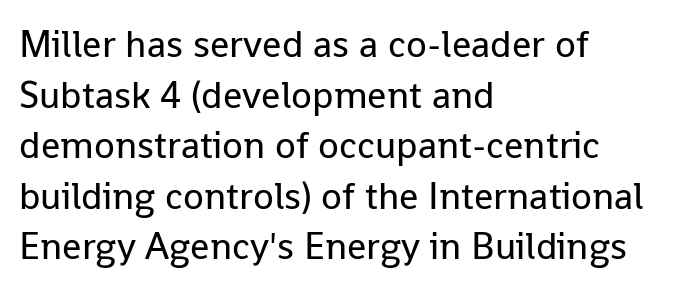
{"serif": "no", "italic": "no", "bold": "no", "weight": "regular", "width": "normal", "stroke_contrast": "low", "x_height": "medium", "monospaced": "no", "underline": "no", "align": "left", "line_spacing": "normal", "line_spacing_ratio": 1.33, "letter_spacing": "normal", "letter_spacing_em": 0.0, "glyph_px": 38}
